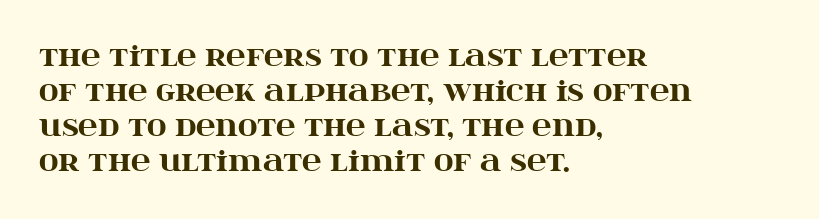
{"italic": "no", "bold": "yes", "underline": "no", "align": "left", "line_spacing": "normal", "line_spacing_ratio": 1.3, "letter_spacing": "normal", "letter_spacing_em": 0.0, "glyph_px": 27}
